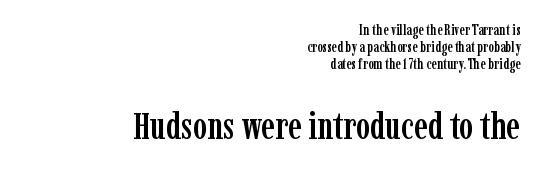
The image shows 38 px condensed serif type, upright; set right-aligned, tight line spacing (1.14x), normal letter spacing, not underlined; the second (bottom) block is 2.53x larger; low stroke contrast and a medium x-height.
